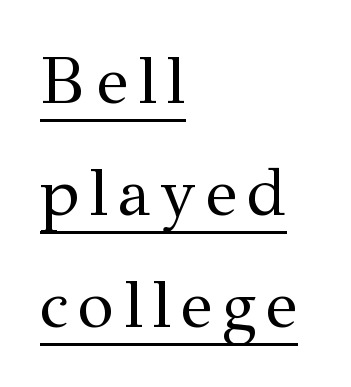
Descenders here cross a horizontal rule under the line. The letters stand straight up with perfectly vertical stems. Do the characters align in a grid? No, the font is proportional. Each letter's strokes conclude with small projecting serifs.
